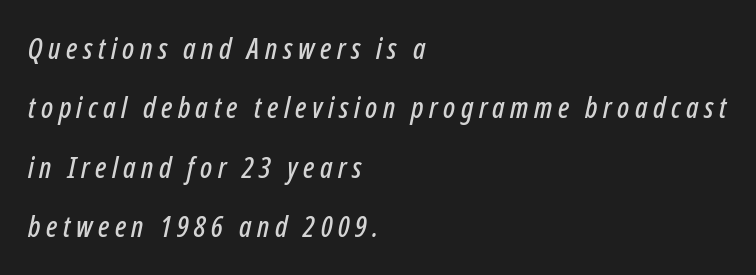
Students, observe: this is what heavily led, spacious text looks like. The typesetter chose a ragged-right arrangement here. Style check: oblique. Proportional: the letters do not fall into vertical columns. Quick note: underline off.
